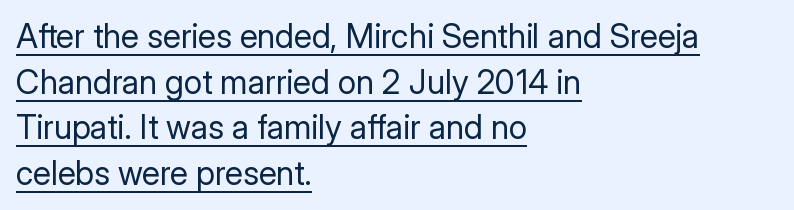
{"serif": "no", "italic": "no", "bold": "no", "weight": "regular", "width": "normal", "stroke_contrast": "low", "x_height": "medium", "monospaced": "no", "underline": "yes", "align": "left", "line_spacing": "normal", "line_spacing_ratio": 1.38, "letter_spacing": "normal", "letter_spacing_em": 0.0, "glyph_px": 33}
